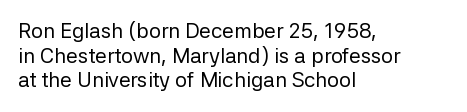
{"italic": "no", "bold": "no", "underline": "no", "align": "left", "line_spacing_ratio": 1.17, "letter_spacing": "normal", "letter_spacing_em": 0.0, "glyph_px": 21}
